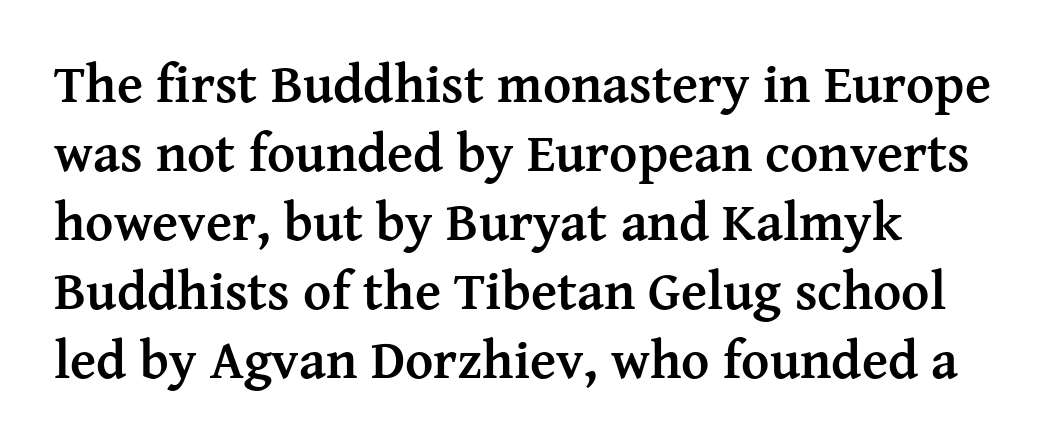
Q: Is the text bold? A: Yes.
Q: Is the text italic (slanted)? A: No, it is upright.
Q: Is the typeface a serif or a sans-serif typeface? A: Serif.
Q: Is the text underlined? A: No.
Q: Is the spacing between letters normal or unusually wide? A: Normal.
Q: Is the spacing between lines tight, normal or loose? A: Normal.
Q: Width (condensed, normal, or wide)? A: Normal.
Q: Stroke contrast? A: Medium.
Q: x-height? A: Medium.
Q: Monospaced? A: No.
